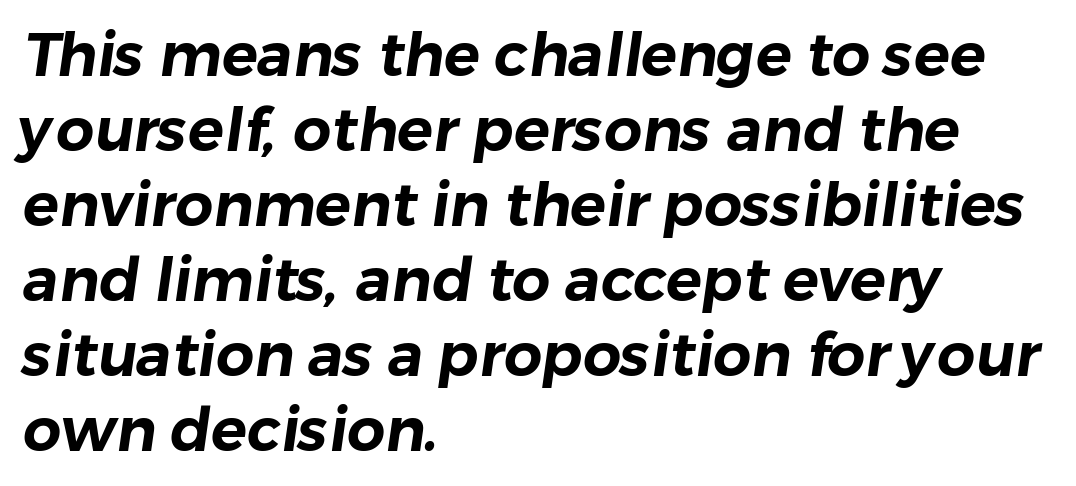
Q: Is the typeface a serif or a sans-serif typeface? A: Sans-serif.
Q: Is the text underlined? A: No.
Q: How is the paragraph aligned? A: Left-aligned.
Q: Is the spacing between letters normal or unusually wide? A: Normal.
Q: Is the spacing between lines tight, normal or loose? A: Normal.
Q: Width (condensed, normal, or wide)? A: Normal.
Q: Stroke contrast? A: Low.
Q: x-height? A: Medium.
Q: Monospaced? A: No.
